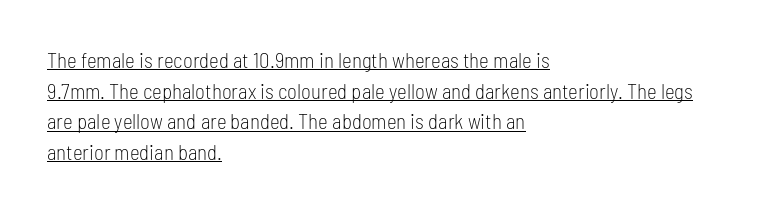
The image shows 21 px text type, upright; set left-aligned, normal line spacing (1.46x), normal letter spacing, underlined.
